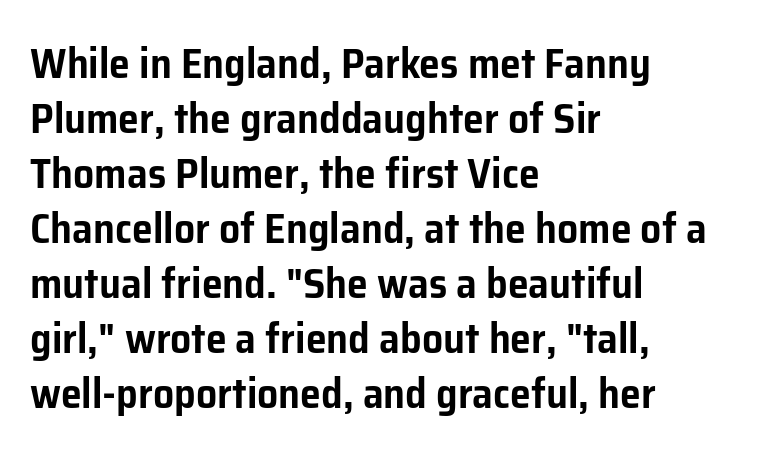
The image shows 42 px sans-serif type, upright; set left-aligned, normal line spacing (1.31x), normal letter spacing, not underlined; low stroke contrast and a medium x-height.
